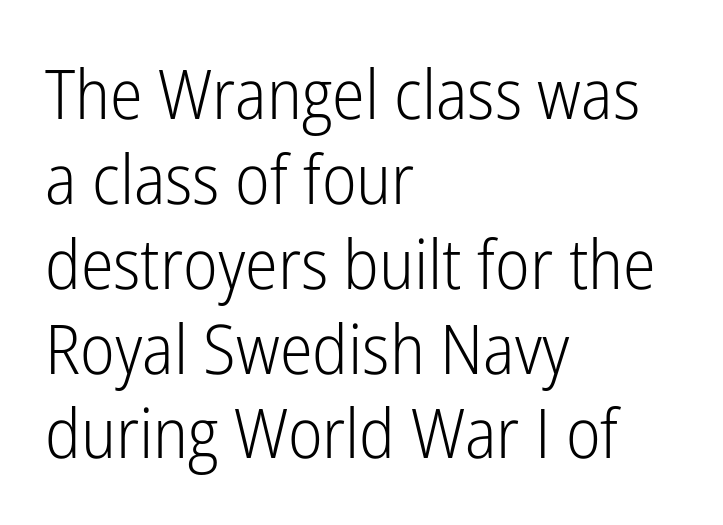
{"serif": "no", "italic": "no", "bold": "no", "weight": "light", "width": "condensed", "stroke_contrast": "low", "x_height": "medium", "monospaced": "no", "underline": "no", "align": "left", "line_spacing_ratio": 1.23, "letter_spacing": "normal", "letter_spacing_em": 0.0, "glyph_px": 69}
